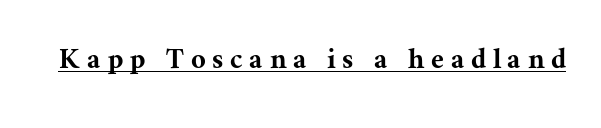
Honestly, the letter spacing is so wide it's the main thing you notice. The type family on display is of the serif kind. This sample uses an upright cut, with every glyph sitting square on the baseline. What decoration does the sample have? An underline. Do the characters align in a grid? No, the font is proportional.
